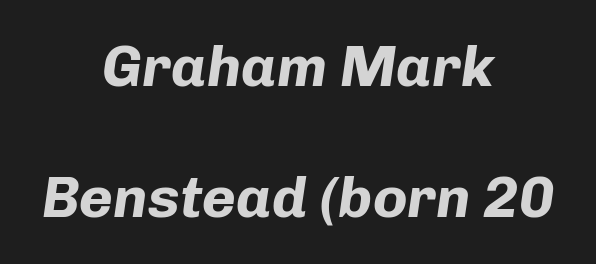
{"italic": "yes", "lean": "right", "slant_degrees": 8, "bold": "yes", "weight": "bold", "width": "normal", "stroke_contrast": "low", "x_height": "medium", "monospaced": "no", "underline": "no", "align": "center", "line_spacing": "loose", "line_spacing_ratio": 2.26, "letter_spacing": "normal", "letter_spacing_em": 0.0, "glyph_px": 58}
